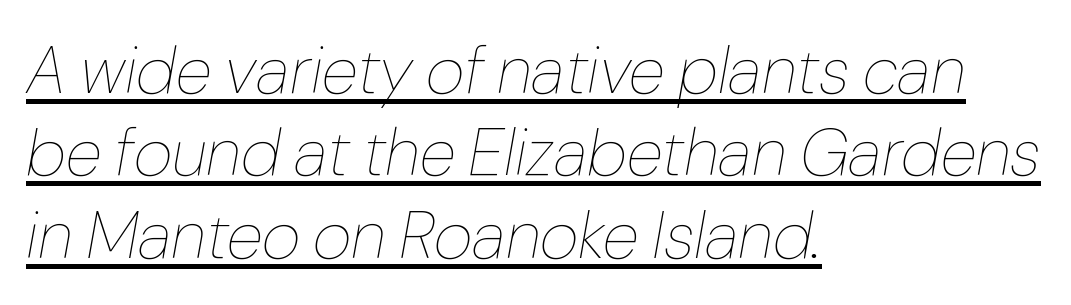
Proportional: the letters do not fall into vertical columns. These characters rest on top of a visible drawn line. The axis of the letterforms is tilted away from vertical. Weight: not bold — regular or lighter.
